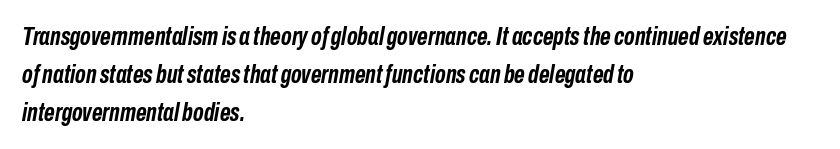
Inter-character spacing is left at the font's built-in metrics. Vertical spacing — default. This sample uses an oblique cut, with every glyph tilted off the vertical. Glance below the letters and you will spot only blank space. I'd describe the lettering as bold — thick and assertive. Notice how the passage keeps a crisp vertical edge on the left only.
